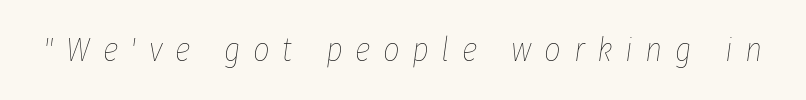
The image shows 33 px thin, condensed type, italic (leaning right); set unusually wide letter spacing (+0.38 em), not underlined; low stroke contrast and a medium x-height.
